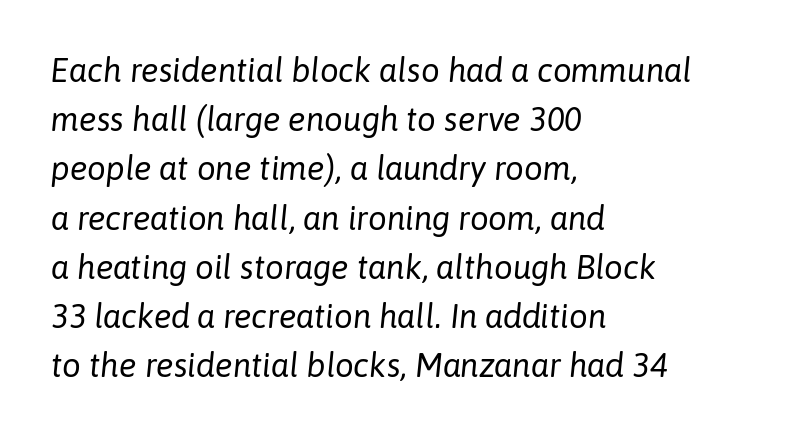
A light-to-regular cut is what we see here. No extra tracking has been applied to these lines. Looks like regular typesetting: each glyph gets only the width it needs. The rendering uses a moderate line-height, typical for paragraphs. The setting favours the left margin, as ordinary paragraphs usually do. The space beneath each line is pristine and unruled.
